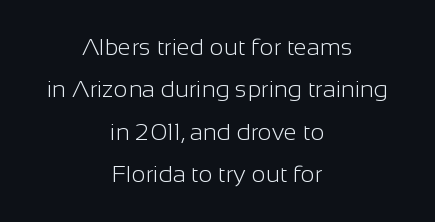
Underlining? Definitely not there. Ascenders rise straight up at ninety degrees. Every row of glyphs is offset so its center matches the block's center. On a weight scale, this lands at 450 or below. This rendering leaves character spacing at its baseline value.
